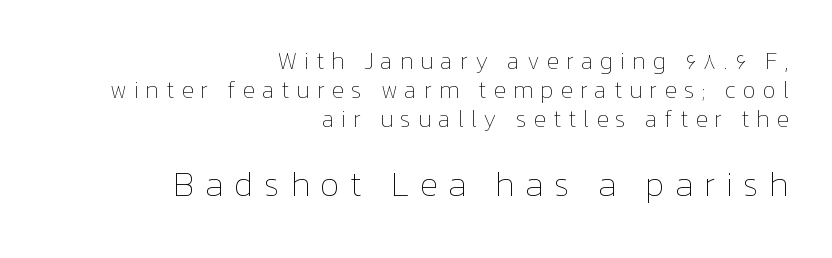
A bare baseline throughout the passage. The letters stand straight up with perfectly vertical stems. Notice how the passage keeps a crisp vertical edge on the right only. A typesetter would call this heavily tracked-out type. Is the type heavy? It reads as light-to-regular instead.
